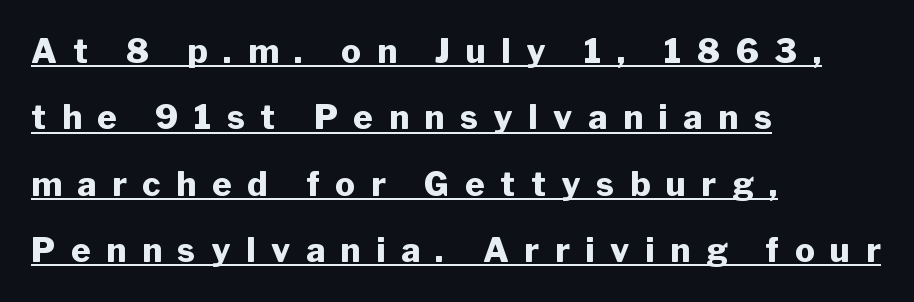
The image shows 33 px heavy sans-serif type, upright; set left-aligned, loose line spacing (2.01x), unusually wide letter spacing (+0.48 em), underlined; low stroke contrast and a medium x-height.
